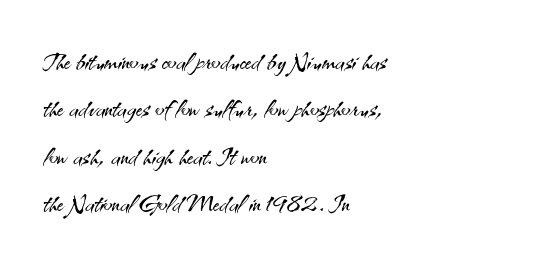
The image shows 34 px light sans-serif type; set left-aligned, normal line spacing (1.39x), normal letter spacing, not underlined; medium stroke contrast and a small x-height.
